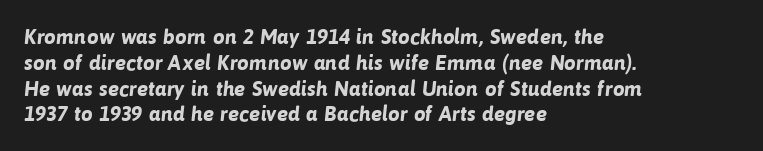
The paragraph has a hard left edge and a soft right edge. This sample uses plain, unmodified letter spacing. Quick note: underline off. Strong, thick strokes mark this as bold type.
